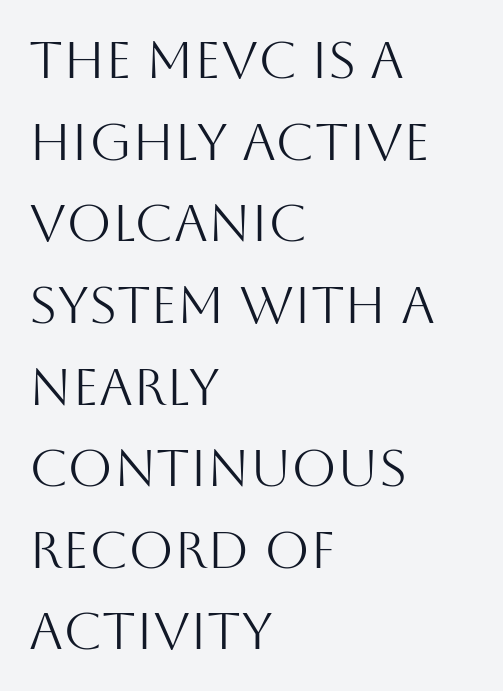
{"serif": "no", "italic": "no", "bold": "no", "weight": "light", "width": "normal", "stroke_contrast": "medium", "x_height": "large", "monospaced": "no", "underline": "no", "align": "left", "line_spacing": "normal", "line_spacing_ratio": 1.57, "letter_spacing": "normal", "letter_spacing_em": 0.0, "glyph_px": 52}
